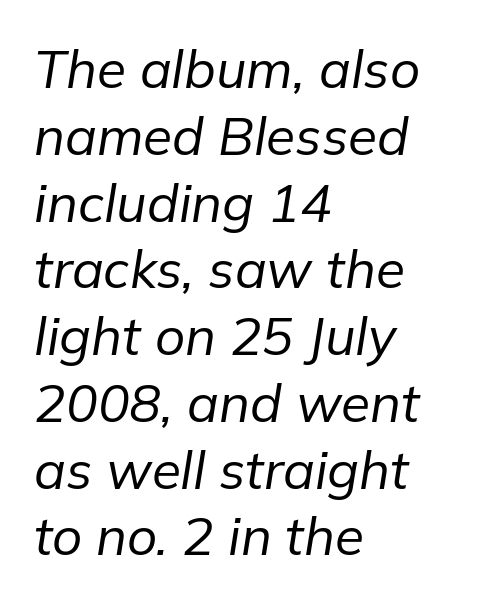
The lines sit at an ordinary, default distance from one another. The tracking reads as untouched default to a designer's eye. Left-aligned paragraph, ragged on the right. This reads as an unemphasized weight, regular at the heaviest.
